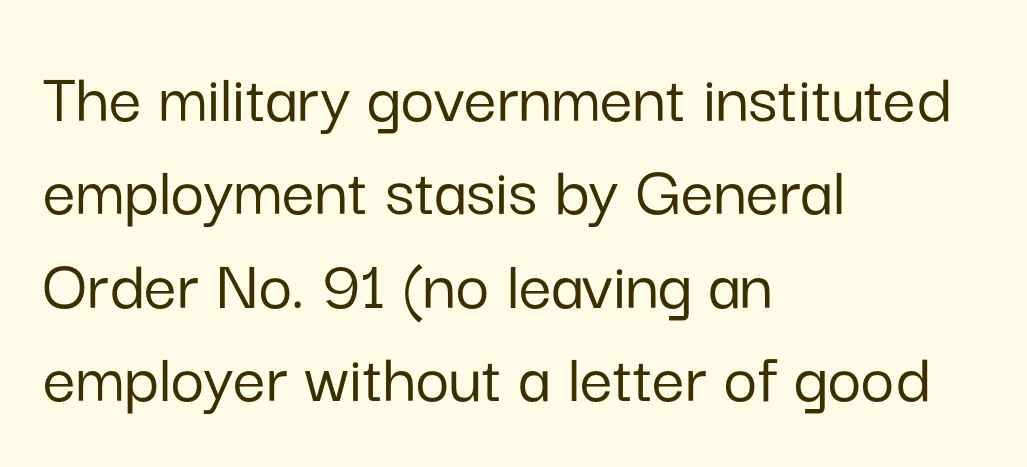
Q: Is the text italic (slanted)? A: No, it is upright.
Q: Is the typeface a serif or a sans-serif typeface? A: Sans-serif.
Q: Is the text underlined? A: No.
Q: How is the paragraph aligned? A: Left-aligned.
Q: Is the spacing between letters normal or unusually wide? A: Normal.
Q: Is the spacing between lines tight, normal or loose? A: Normal.
Q: Width (condensed, normal, or wide)? A: Normal.
Q: Stroke contrast? A: Low.
Q: x-height? A: Medium.
Q: Monospaced? A: No.
